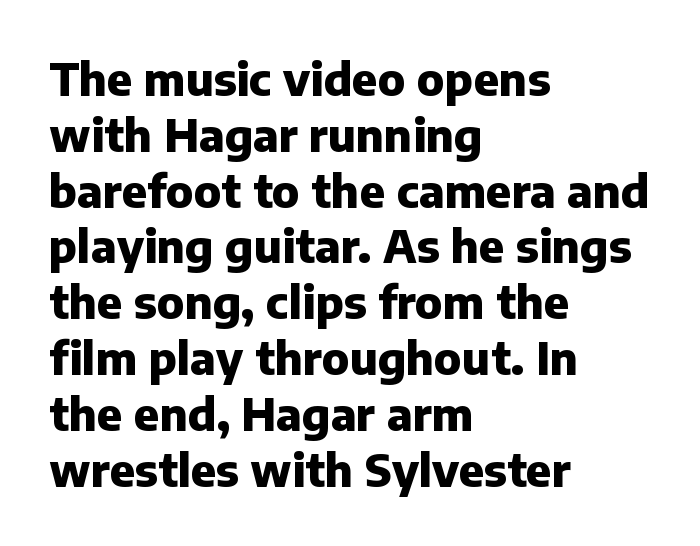
Strokes here are thick enough to call this a true bold. The typography opts for an upright posture over an oblique one. Is this a fixed-width face? No — the glyphs have proportional, varying widths. The space directly below the letters is spotless. Casual observation: everything's shoved over to the left. These lines are composed in type without serifs.
